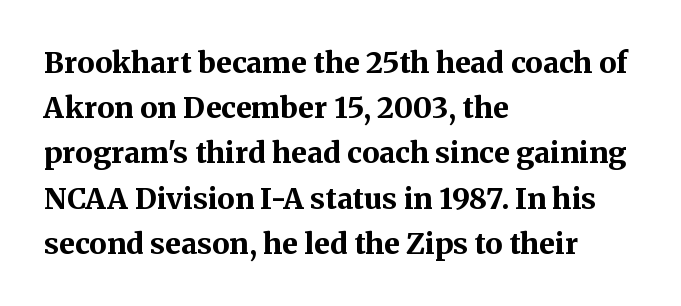
The image shows 29 px bold serif type, upright; set left-aligned, normal line spacing (1.56x), normal letter spacing, not underlined; medium stroke contrast and a medium x-height.
